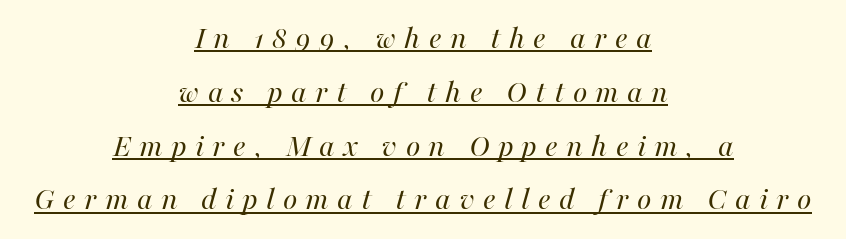
The image shows 33 px regular-weight type, italic (leaning right); set centered, normal line spacing (1.63x), unusually wide letter spacing (+0.25 em), underlined; high stroke contrast and a medium x-height.
